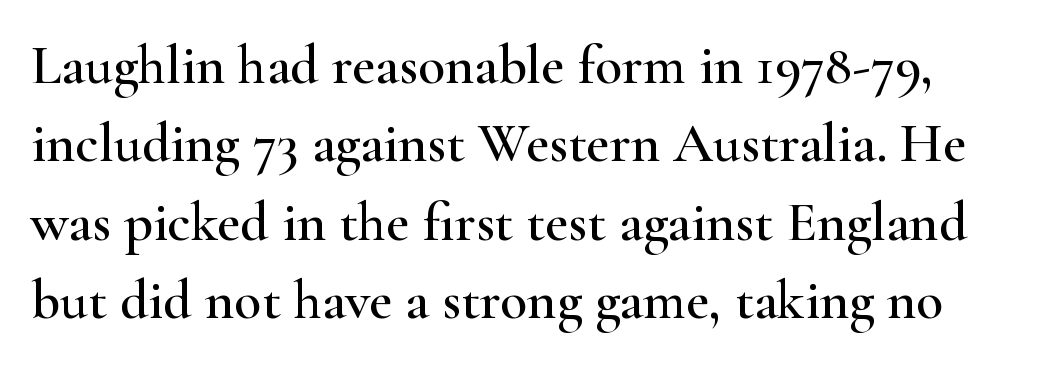
The image shows 56 px wide serif type, upright; set normal line spacing (1.4x), normal letter spacing, not underlined; high stroke contrast and a small x-height.
